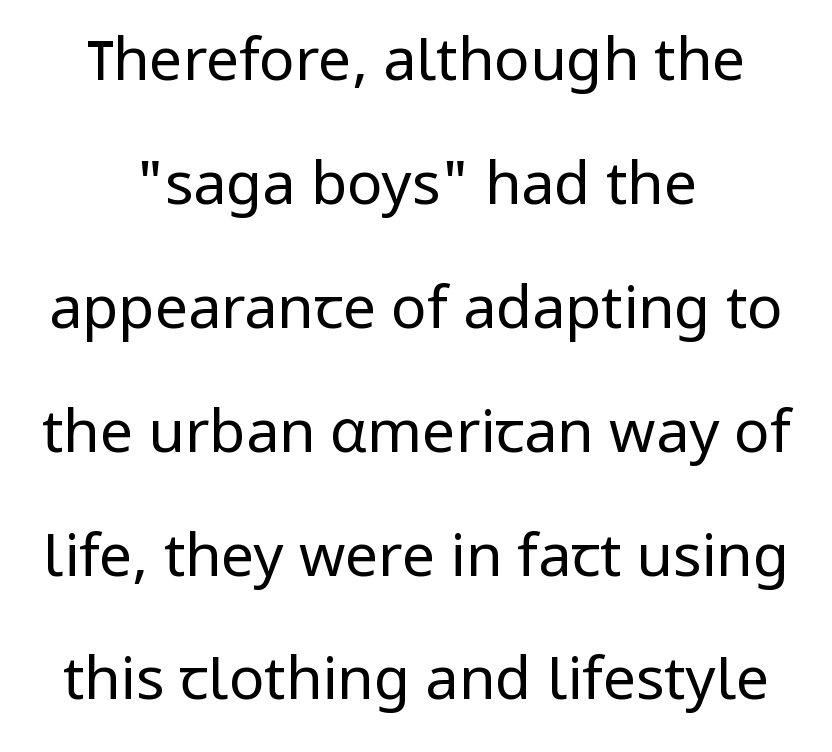
{"serif": "no", "italic": "no", "bold": "no", "weight": "regular", "width": "normal", "stroke_contrast": "low", "x_height": "medium", "monospaced": "no", "underline": "no", "align": "center", "line_spacing": "loose", "line_spacing_ratio": 2.1, "letter_spacing": "normal", "letter_spacing_em": 0.0, "glyph_px": 59}
